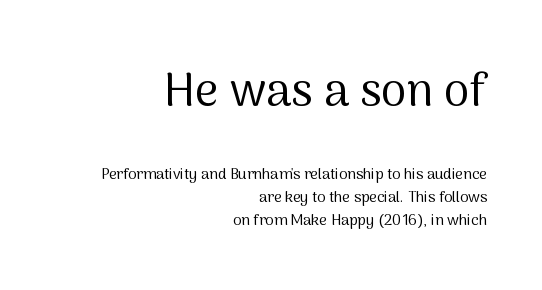
The image shows 46 px regular-weight sans-serif type, upright; set right-aligned, normal line spacing (1.53x), normal letter spacing, not underlined; the first (top) block is 3.07x larger; medium stroke contrast and a medium x-height.
